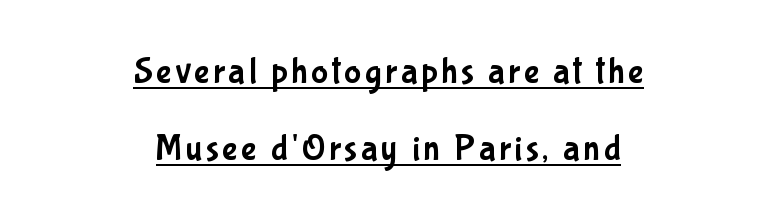
{"serif": "no", "italic": "no", "width": "condensed", "stroke_contrast": "low", "x_height": "medium", "monospaced": "no", "underline": "yes", "align": "center", "line_spacing": "loose", "line_spacing_ratio": 2.14, "glyph_px": 36}
